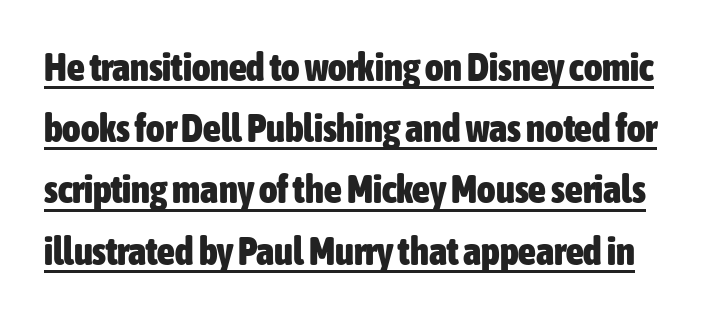
The image shows 39 px heavy, condensed sans-serif type, upright; set normal line spacing (1.57x), normal letter spacing, underlined; low stroke contrast and a medium x-height.
